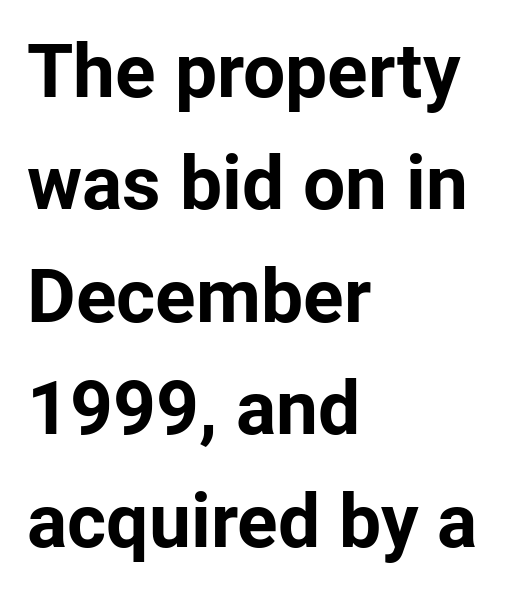
Q: Is the text bold? A: Yes.
Q: Is the text italic (slanted)? A: No, it is upright.
Q: Is the typeface a serif or a sans-serif typeface? A: Sans-serif.
Q: Is the text underlined? A: No.
Q: How is the paragraph aligned? A: Left-aligned.
Q: Is the spacing between letters normal or unusually wide? A: Normal.
Q: Is the spacing between lines tight, normal or loose? A: Normal.
Q: Width (condensed, normal, or wide)? A: Normal.
Q: Stroke contrast? A: Low.
Q: x-height? A: Medium.
Q: Monospaced? A: No.
